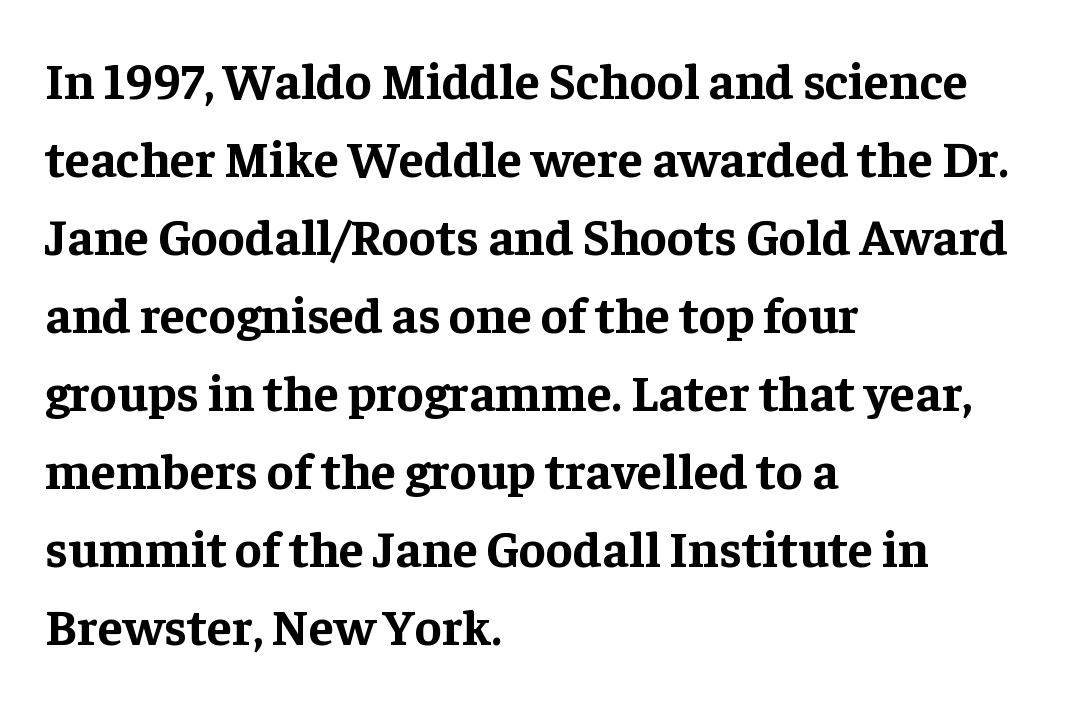
{"serif": "yes", "italic": "no", "bold": "yes", "weight": "bold", "width": "normal", "stroke_contrast": "low", "x_height": "medium", "monospaced": "no", "underline": "no", "align": "left", "line_spacing": "normal", "line_spacing_ratio": 1.53, "letter_spacing": "normal", "letter_spacing_em": 0.0, "glyph_px": 51}
